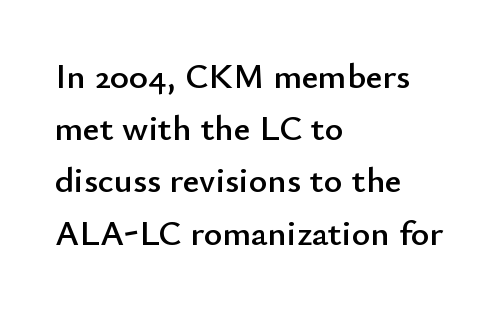
Every stem runs plumb, perpendicular to the baseline. The lines are quadded left. In terms of leading, this rendering sits right in the middle. Letterform terminals end flat and unadorned throughout the passage. Proportional: the letters do not fall into vertical columns. Underline: absent.
